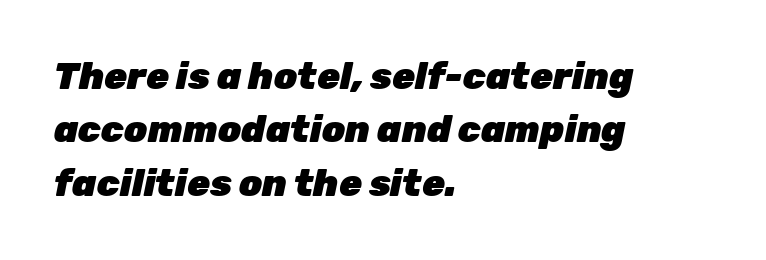
Q: Is the text bold? A: Yes.
Q: Is the text italic (slanted)? A: Yes, it leans right by about 12 degrees.
Q: Is the text underlined? A: No.
Q: How is the paragraph aligned? A: Left-aligned.
Q: Is the spacing between letters normal or unusually wide? A: Normal.
Q: Is the spacing between lines tight, normal or loose? A: Normal.
Q: Width (condensed, normal, or wide)? A: Normal.
Q: Stroke contrast? A: Low.
Q: x-height? A: Medium.
Q: Monospaced? A: No.
